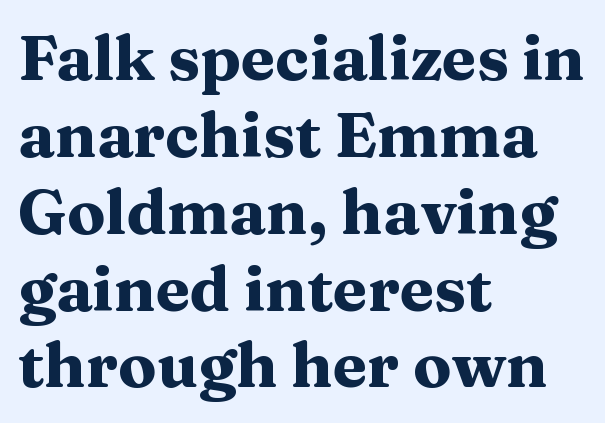
The image shows 63 px heavy, wide serif type, upright; set left-aligned, line spacing 1.22x, normal letter spacing, not underlined; medium stroke contrast and a medium x-height.
